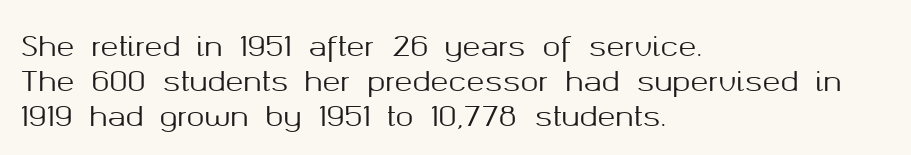
{"italic": "no", "underline": "no", "align": "left", "line_spacing": "normal", "line_spacing_ratio": 1.29, "letter_spacing": "normal", "letter_spacing_em": 0.0, "glyph_px": 27}
